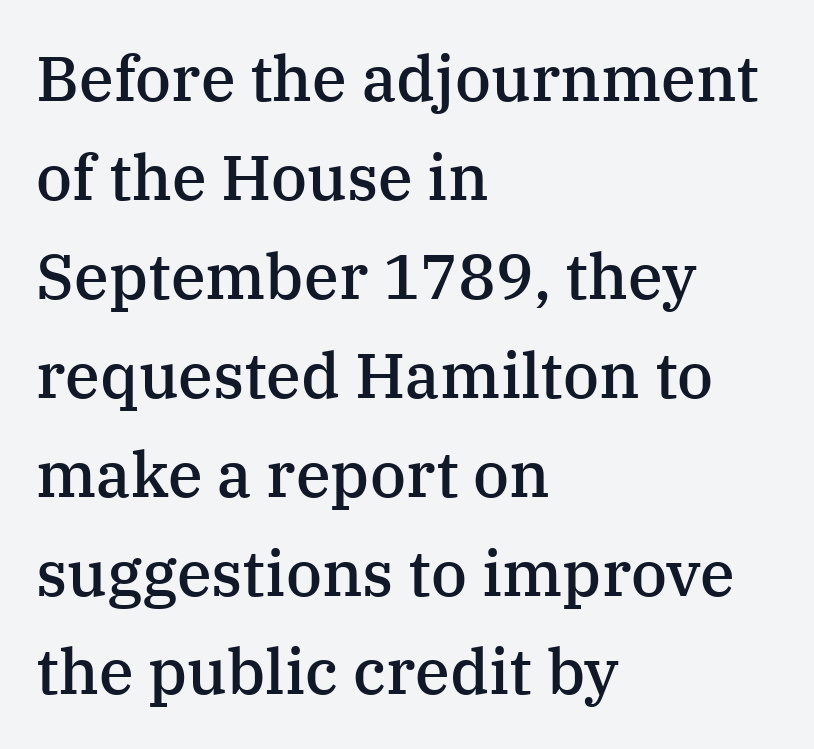
Q: Is the text bold? A: Semi-bold.
Q: Is the text italic (slanted)? A: No, it is upright.
Q: Is the typeface a serif or a sans-serif typeface? A: Serif.
Q: Is the text underlined? A: No.
Q: How is the paragraph aligned? A: Left-aligned.
Q: Is the spacing between letters normal or unusually wide? A: Normal.
Q: Is the spacing between lines tight, normal or loose? A: Normal.
Q: Width (condensed, normal, or wide)? A: Normal.
Q: Stroke contrast? A: Medium.
Q: x-height? A: Medium.
Q: Monospaced? A: No.
